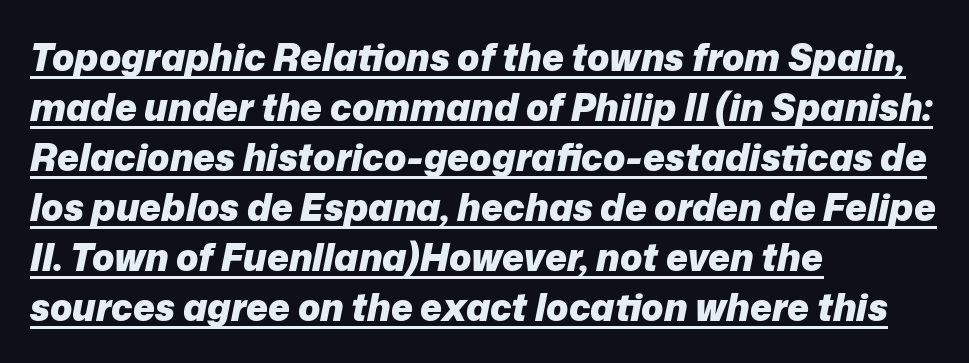
The image shows 37 px heavy type, italic (leaning right); set left-aligned, normal line spacing (1.35x), normal letter spacing, underlined; low stroke contrast and a medium x-height.
